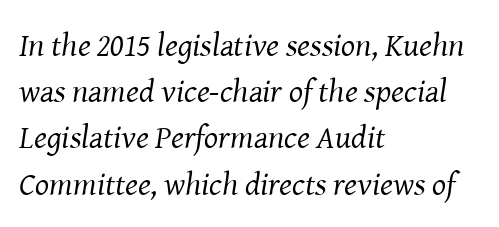
{"serif": "yes", "italic": "yes", "lean": "right", "slant_degrees": 8, "bold": "no", "weight": "regular", "width": "normal", "stroke_contrast": "medium", "x_height": "medium", "monospaced": "no", "underline": "no", "align": "left", "line_spacing": "normal", "line_spacing_ratio": 1.4, "letter_spacing": "normal", "letter_spacing_em": 0.0, "glyph_px": 33}
